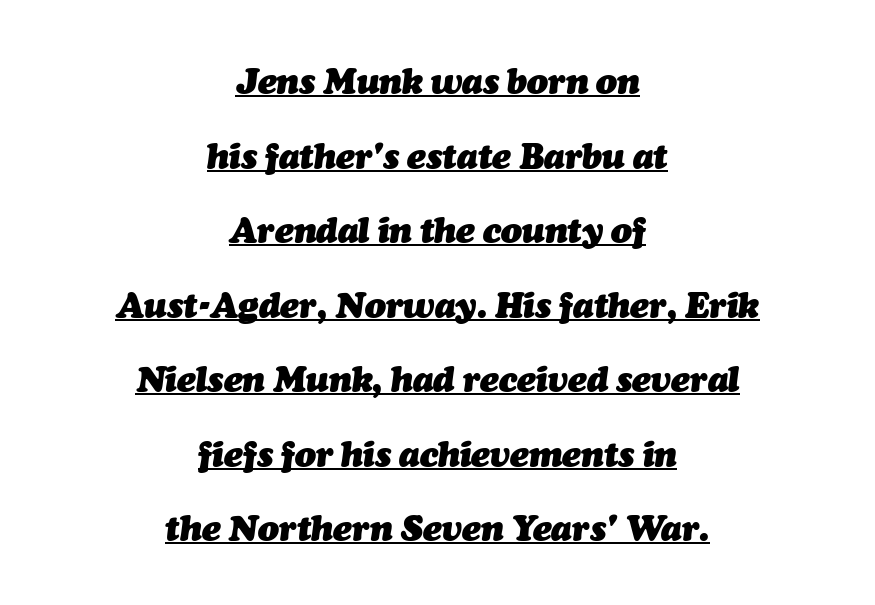
Q: Is the text bold? A: Yes.
Q: Is the text italic (slanted)? A: Yes, it leans right by about 7 degrees.
Q: Is the text underlined? A: Yes.
Q: How is the paragraph aligned? A: Centered.
Q: Is the spacing between letters normal or unusually wide? A: Normal.
Q: Is the spacing between lines tight, normal or loose? A: Loose.
Q: Width (condensed, normal, or wide)? A: Normal.
Q: Stroke contrast? A: Medium.
Q: x-height? A: Medium.
Q: Monospaced? A: No.
